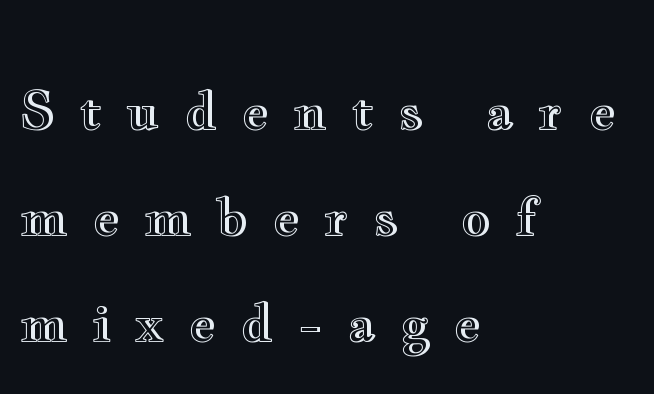
Words appear elongated and porous because spacing is wide. What's the leading like? Stretched, with rows far apart. The type sits square on the baseline with zero lean. Clear beneath every line of the passage. Note the varied advance widths — an 'i' is clearly narrower than an 'm'.
